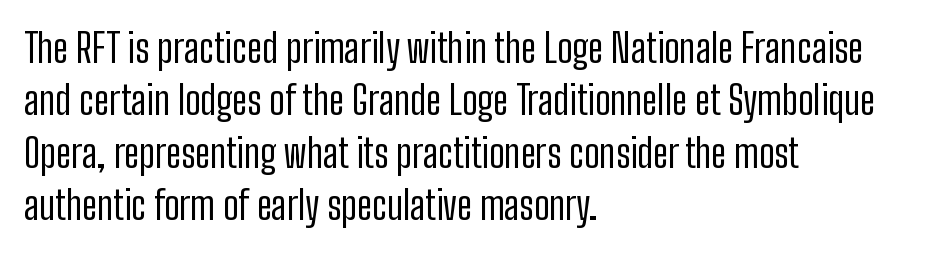
{"serif": "no", "italic": "no", "bold": "no", "weight": "regular", "width": "condensed", "stroke_contrast": "low", "x_height": "medium", "monospaced": "no", "underline": "no", "align": "left", "line_spacing": "normal", "line_spacing_ratio": 1.34, "letter_spacing": "normal", "letter_spacing_em": 0.0, "glyph_px": 39}
